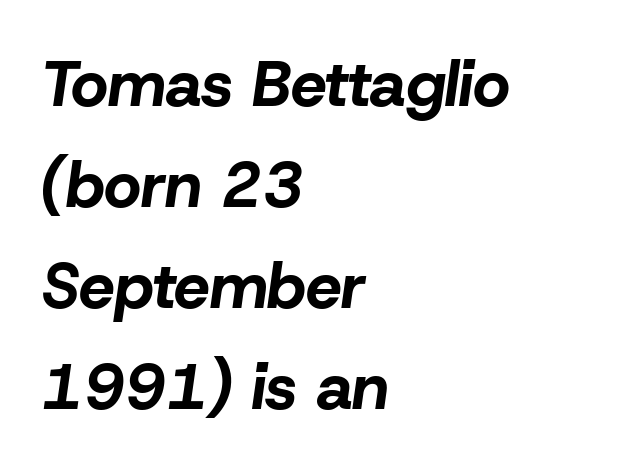
The image shows 64 px bold type, italic (leaning right); set left-aligned, normal line spacing (1.58x), normal letter spacing, not underlined; low stroke contrast and a medium x-height.
